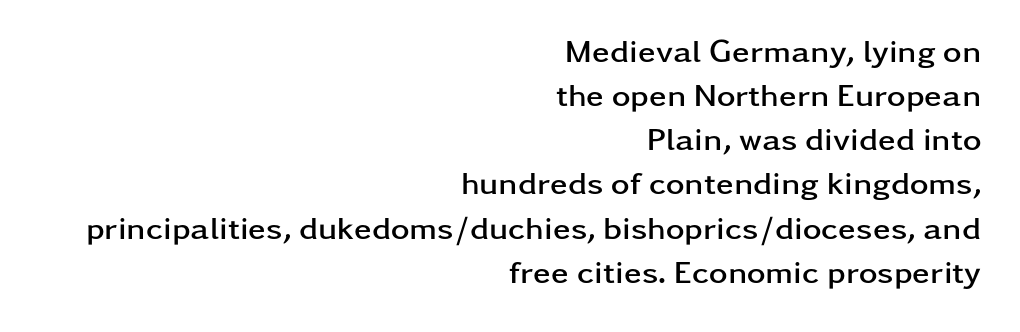
This is the regular roman posture of the typeface. This sample uses a sans-serif face. Leftover space on each line is placed entirely before the opening word. A typesetter would call this proportional, since set widths differ per character.
